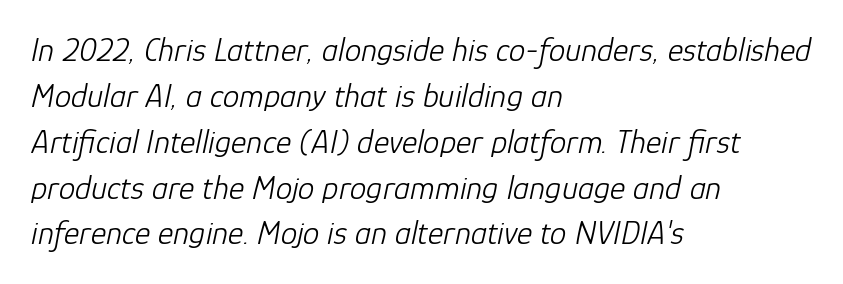
Summary of vertical rhythm: regular, with standard interline spacing. This sample has the flowing, uneven cadence of proportional lettering. The ragged edge is on the right, which tells us the setting is flush left. It's the slanting kind of type. Type without underlining.
